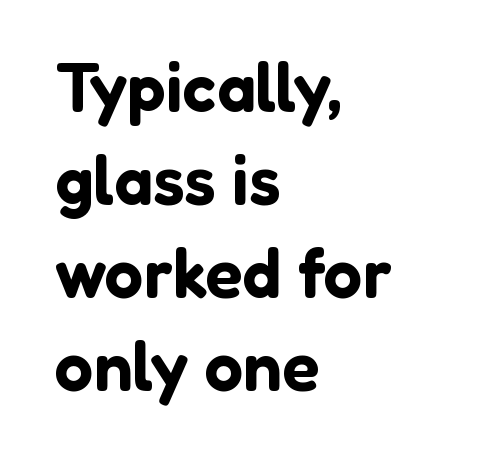
{"serif": "no", "italic": "no", "width": "normal", "stroke_contrast": "low", "x_height": "medium", "monospaced": "no", "underline": "no", "align": "left", "line_spacing": "normal", "line_spacing_ratio": 1.35, "letter_spacing": "normal", "letter_spacing_em": 0.0, "glyph_px": 69}
